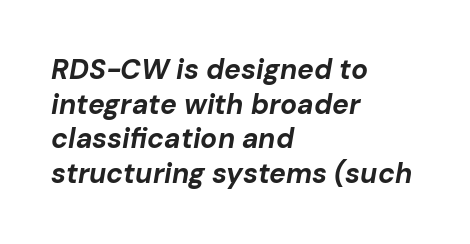
{"italic": "yes", "lean": "right", "slant_degrees": 10, "bold": "yes", "weight": "bold", "width": "normal", "stroke_contrast": "low", "x_height": "medium", "monospaced": "no", "underline": "no", "align": "left", "line_spacing_ratio": 1.24, "letter_spacing": "normal", "letter_spacing_em": 0.0, "glyph_px": 28}
